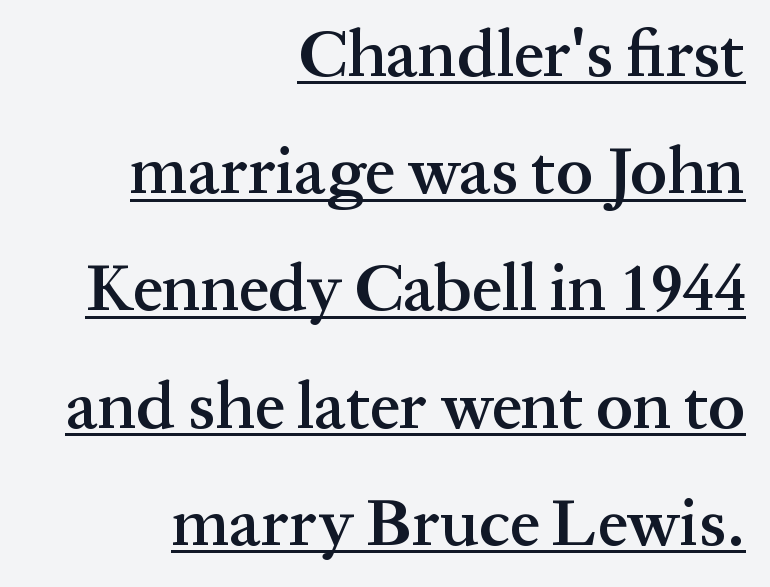
The rendering uses natural spacing where letterforms have individual widths. Compared with undecorated copy, this sample adds a rule below the words. The characters display serif detailing at their extremities. Glyph-to-glyph distance matches everyday printed text.
